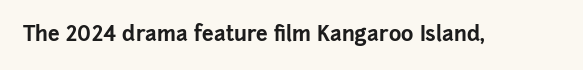
{"italic": "no", "bold": "yes", "underline": "no", "letter_spacing": "normal", "letter_spacing_em": 0.0, "glyph_px": 21}
